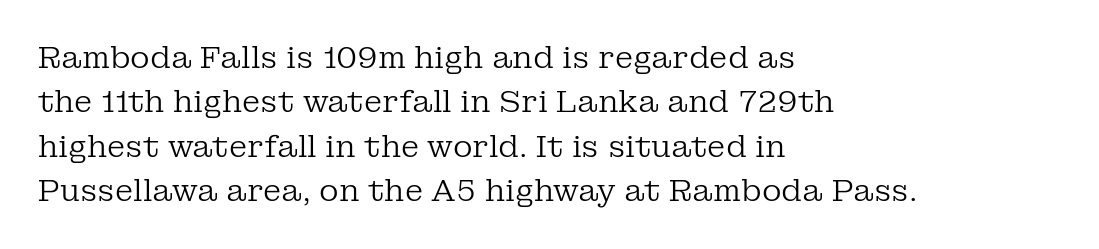
These lines stack with their left ends in a neat column. Rendered with straight, roman letterforms. A typesetter would label this face a serif. The lines sit at an ordinary, default distance from one another. Any mark beneath the type? The region is blank.
